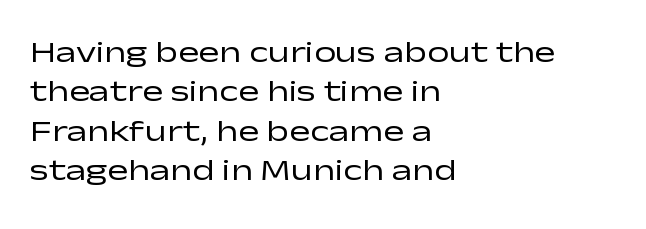
The image shows 31 px regular-weight, wide sans-serif type, upright; set left-aligned, normal line spacing (1.27x), normal letter spacing, not underlined; low stroke contrast and a medium x-height.
